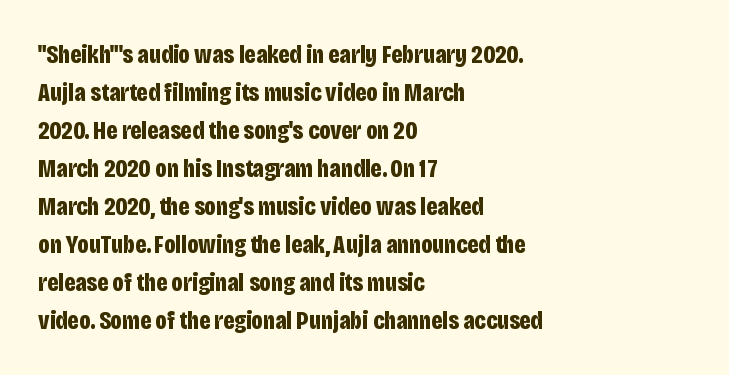
Q: Is the text bold? A: Yes.
Q: Is the text italic (slanted)? A: No, it is upright.
Q: Is the text underlined? A: No.
Q: How is the paragraph aligned? A: Left-aligned.
Q: Is the spacing between letters normal or unusually wide? A: Normal.
Q: Is the spacing between lines tight, normal or loose? A: Normal.
